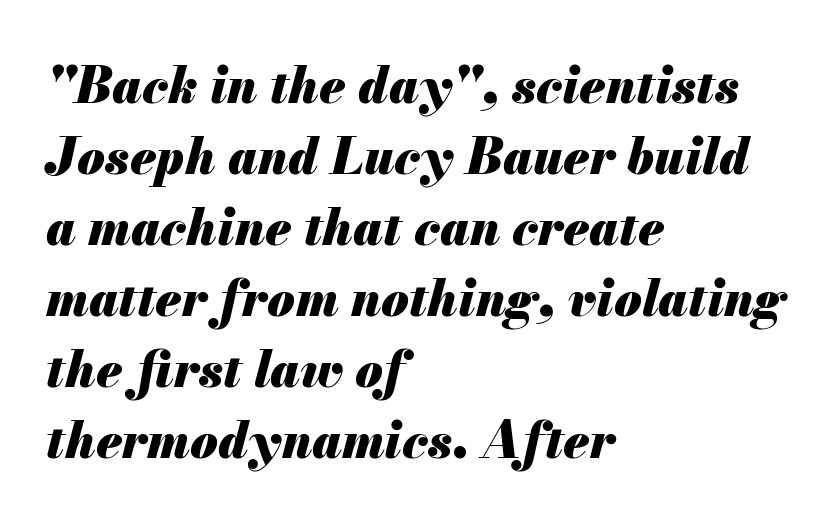
Q: Is the text bold? A: Yes.
Q: Is the text italic (slanted)? A: Yes, it leans right by about 13 degrees.
Q: Is the text underlined? A: No.
Q: How is the paragraph aligned? A: Left-aligned.
Q: Is the spacing between letters normal or unusually wide? A: Normal.
Q: Is the spacing between lines tight, normal or loose? A: Normal.
Q: Width (condensed, normal, or wide)? A: Normal.
Q: Stroke contrast? A: Medium.
Q: x-height? A: Small.
Q: Monospaced? A: No.
